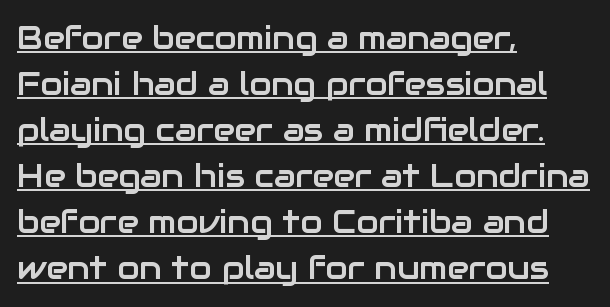
{"serif": "no", "italic": "no", "width": "normal", "stroke_contrast": "low", "x_height": "medium", "monospaced": "no", "underline": "yes", "align": "left", "line_spacing": "normal", "line_spacing_ratio": 1.44, "letter_spacing": "normal", "letter_spacing_em": 0.0, "glyph_px": 32}
